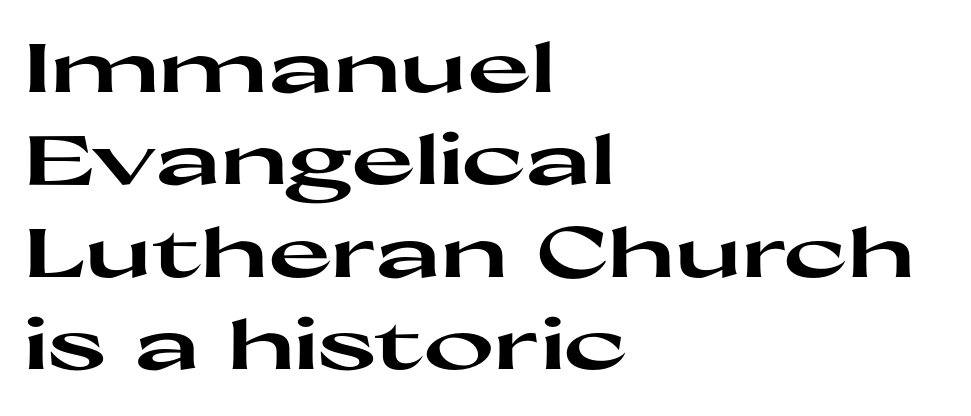
{"serif": "no", "italic": "no", "bold": "yes", "weight": "heavy", "width": "wide", "stroke_contrast": "high", "x_height": "medium", "monospaced": "no", "underline": "no", "align": "left", "line_spacing": "normal", "line_spacing_ratio": 1.36, "letter_spacing": "normal", "letter_spacing_em": 0.0, "glyph_px": 68}
